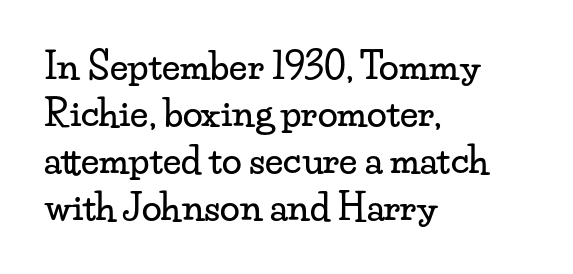
The image shows 36 px wide serif type, upright; set left-aligned, normal line spacing (1.31x), normal letter spacing, not underlined; low stroke contrast and a small x-height.
